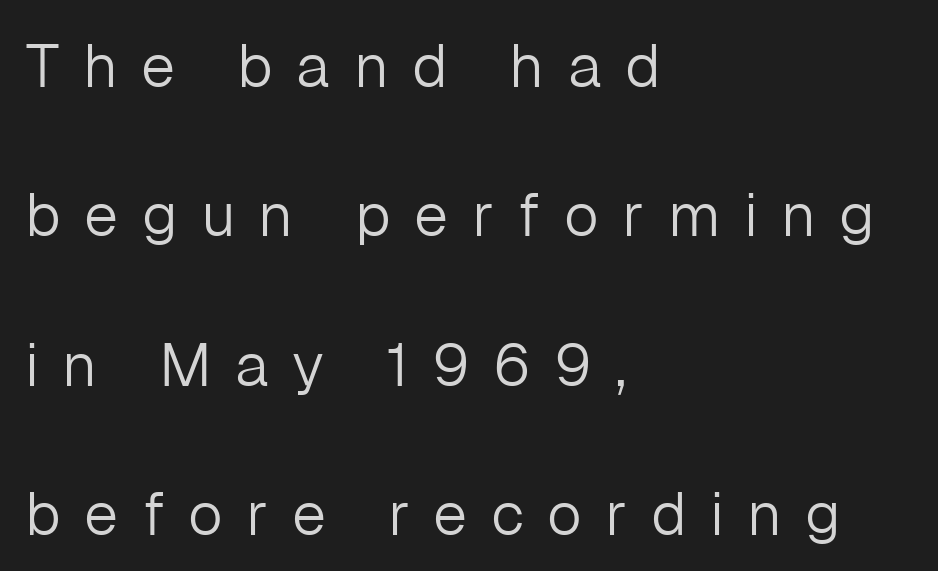
Q: Is the text bold? A: No.
Q: Is the text italic (slanted)? A: No, it is upright.
Q: Is the typeface a serif or a sans-serif typeface? A: Sans-serif.
Q: Is the text underlined? A: No.
Q: How is the paragraph aligned? A: Left-aligned.
Q: Is the spacing between letters normal or unusually wide? A: Unusually wide.
Q: Is the spacing between lines tight, normal or loose? A: Loose.
Q: Width (condensed, normal, or wide)? A: Normal.
Q: Stroke contrast? A: Low.
Q: x-height? A: Medium.
Q: Monospaced? A: No.
